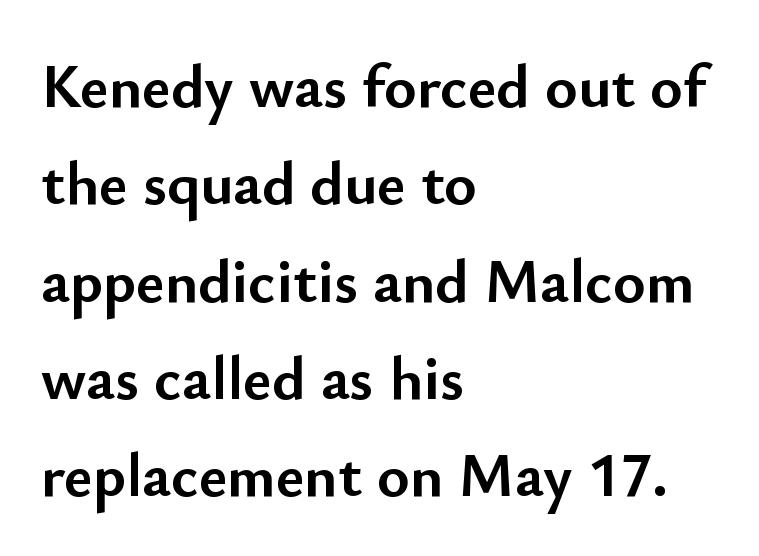
Q: Is the text bold? A: Yes.
Q: Is the text italic (slanted)? A: No, it is upright.
Q: Is the typeface a serif or a sans-serif typeface? A: Sans-serif.
Q: Is the text underlined? A: No.
Q: How is the paragraph aligned? A: Left-aligned.
Q: Is the spacing between letters normal or unusually wide? A: Normal.
Q: Is the spacing between lines tight, normal or loose? A: Normal.
Q: Width (condensed, normal, or wide)? A: Normal.
Q: Stroke contrast? A: Low.
Q: x-height? A: Small.
Q: Monospaced? A: No.
